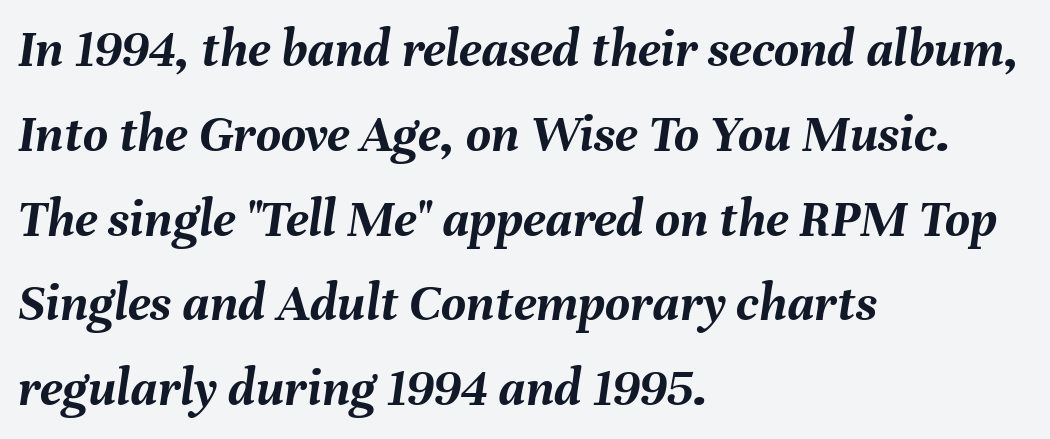
Q: Is the text bold? A: Yes.
Q: Is the text italic (slanted)? A: Yes, it leans right by about 8 degrees.
Q: Is the text underlined? A: No.
Q: How is the paragraph aligned? A: Left-aligned.
Q: Is the spacing between letters normal or unusually wide? A: Normal.
Q: Is the spacing between lines tight, normal or loose? A: Normal.
Q: Width (condensed, normal, or wide)? A: Normal.
Q: Stroke contrast? A: Medium.
Q: x-height? A: Medium.
Q: Monospaced? A: No.
